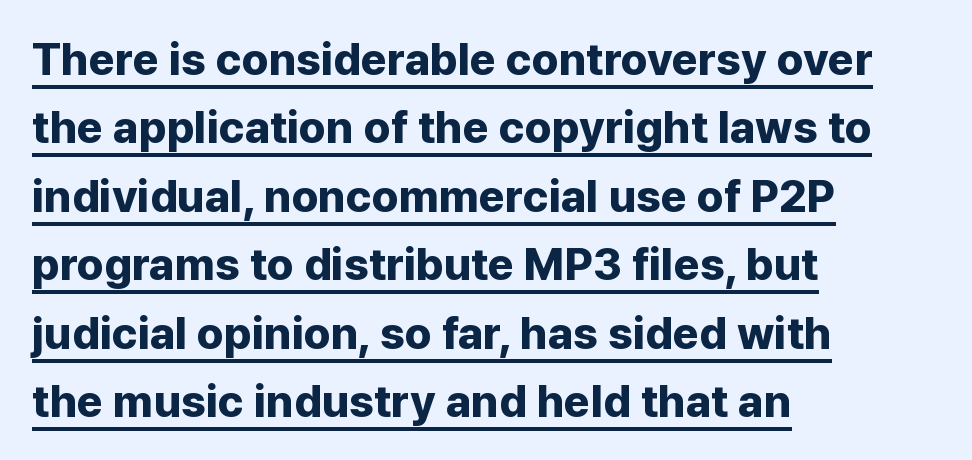
The image shows 45 px bold sans-serif type, upright; set left-aligned, normal line spacing (1.52x), normal letter spacing, underlined; low stroke contrast and a medium x-height.
